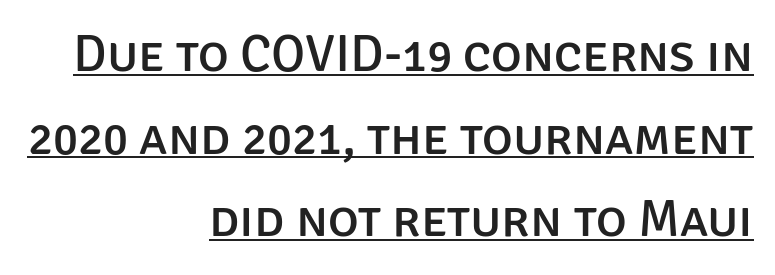
{"serif": "no", "italic": "no", "width": "normal", "stroke_contrast": "low", "x_height": "large", "monospaced": "no", "underline": "yes", "align": "right", "line_spacing": "normal", "line_spacing_ratio": 1.59, "letter_spacing": "normal", "letter_spacing_em": 0.0, "glyph_px": 52}
